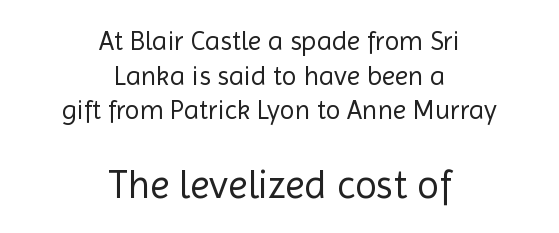
Q: Is the text bold? A: No.
Q: Is the text italic (slanted)? A: No, it is upright.
Q: Is the typeface a serif or a sans-serif typeface? A: Sans-serif.
Q: Is the text underlined? A: No.
Q: How is the paragraph aligned? A: Centered.
Q: Is the spacing between letters normal or unusually wide? A: Normal.
Q: Is the spacing between lines tight, normal or loose? A: Normal.
Q: Which block of text is set in a larger size, the first (top) or the second (bottom)? A: The second (bottom) one.
Q: Width (condensed, normal, or wide)? A: Normal.
Q: x-height? A: Medium.
Q: Monospaced? A: No.
